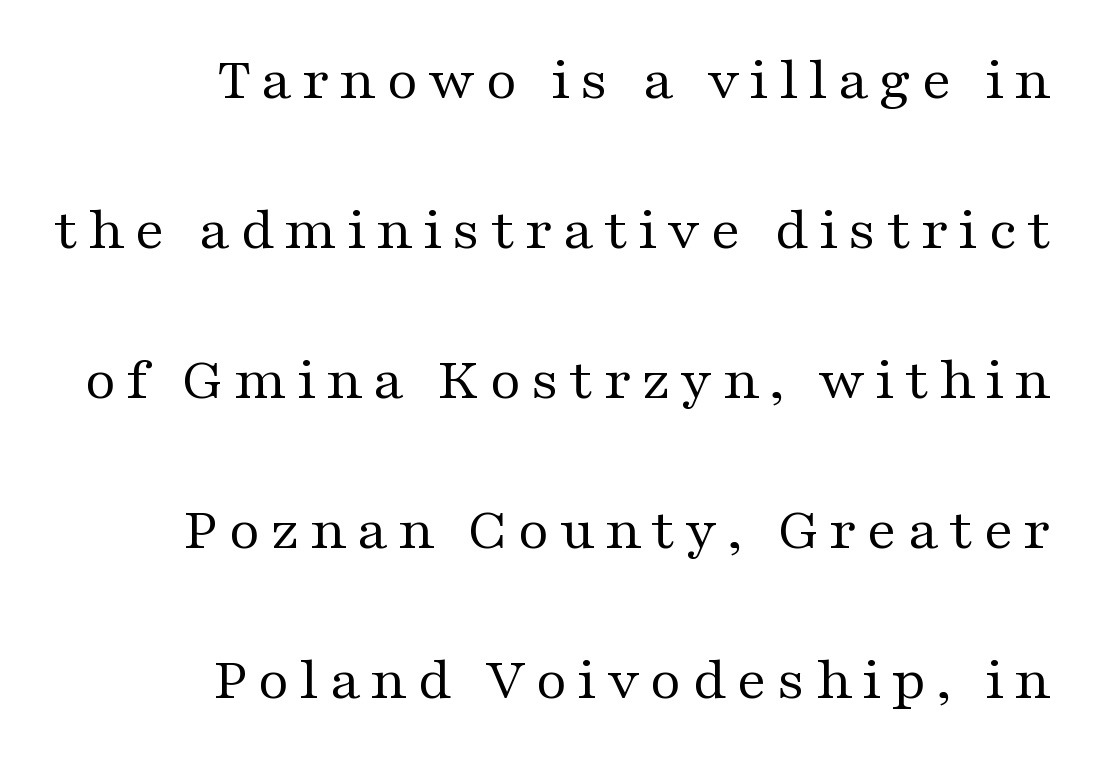
A student would call this right alignment; a typographer would say flush right, rag left. Do the letters lean? They stand straight. Heft: none added — not bold. The foot of each line stays bare and open.
